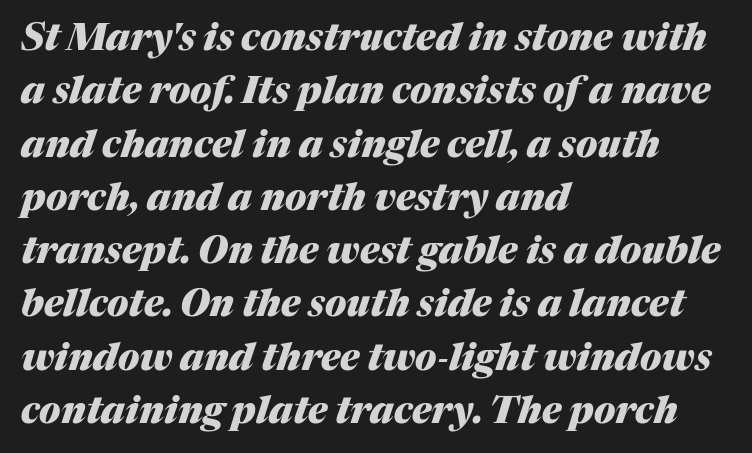
Q: Is the text bold? A: Yes.
Q: Is the text italic (slanted)? A: Yes, it leans right by about 17 degrees.
Q: Is the text underlined? A: No.
Q: How is the paragraph aligned? A: Left-aligned.
Q: Is the spacing between letters normal or unusually wide? A: Normal.
Q: Is the spacing between lines tight, normal or loose? A: Normal.
Q: Width (condensed, normal, or wide)? A: Normal.
Q: Stroke contrast? A: Medium.
Q: x-height? A: Medium.
Q: Monospaced? A: No.
